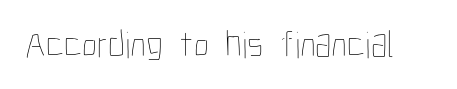
Q: Is the text bold? A: No.
Q: Is the text italic (slanted)? A: No, it is upright.
Q: Is the text underlined? A: No.
Q: Is the spacing between letters normal or unusually wide? A: Normal.
Q: Width (condensed, normal, or wide)? A: Condensed.
Q: Stroke contrast? A: Low.
Q: x-height? A: Medium.
Q: Monospaced? A: No.
